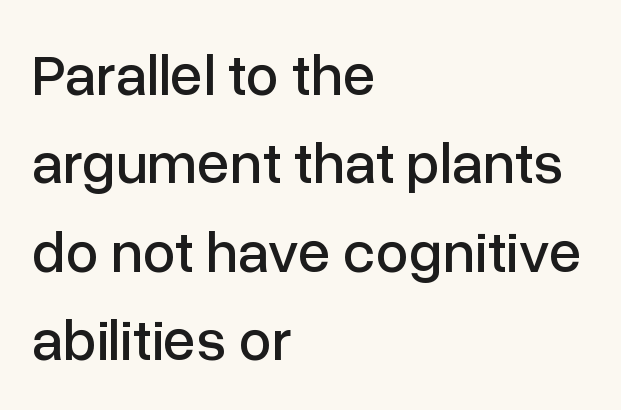
Only glyphs here, with clear space below each row. Character widths vary here, with narrow letters taking less room than wide ones. Teacher's note: observe the even left margin — that is flush-left alignment. The rows are spaced the way most documents space them. Style check: upright.
